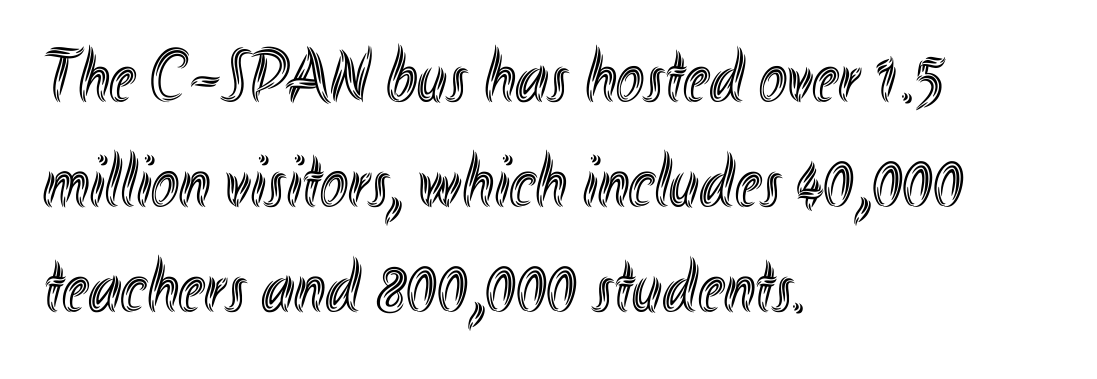
Q: Is the text italic (slanted)? A: Yes.
Q: Is the text underlined? A: No.
Q: How is the paragraph aligned? A: Left-aligned.
Q: Is the spacing between letters normal or unusually wide? A: Normal.
Q: Is the spacing between lines tight, normal or loose? A: Normal.
Q: Width (condensed, normal, or wide)? A: Condensed.
Q: x-height? A: Small.
Q: Monospaced? A: No.
